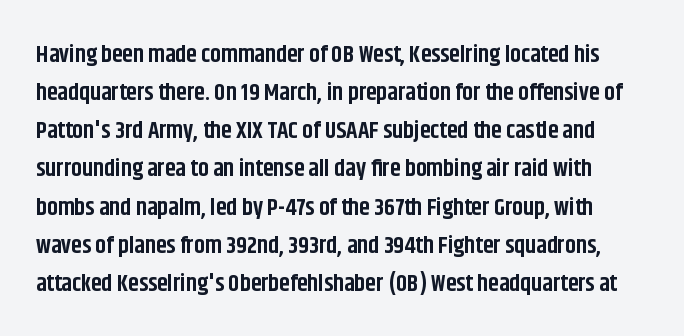
Posture: upright roman. The passage shown is not underscored anywhere. Notice how descenders clear the ascenders below comfortably — that's standard leading. Short note: letters normally spaced.
